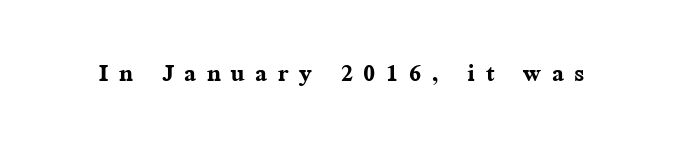
{"serif": "yes", "italic": "no", "bold": "yes", "weight": "semibold", "width": "normal", "stroke_contrast": "medium", "x_height": "medium", "monospaced": "no", "underline": "no", "letter_spacing": "wide", "letter_spacing_em": 0.33, "glyph_px": 32}
